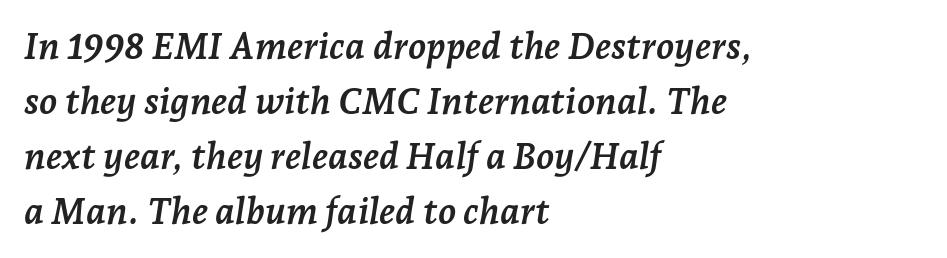
Q: Is the text bold? A: Yes.
Q: Is the text italic (slanted)? A: Yes, it leans right by about 7 degrees.
Q: Is the typeface a serif or a sans-serif typeface? A: Serif.
Q: Is the text underlined? A: No.
Q: How is the paragraph aligned? A: Left-aligned.
Q: Is the spacing between letters normal or unusually wide? A: Normal.
Q: Is the spacing between lines tight, normal or loose? A: Normal.
Q: Width (condensed, normal, or wide)? A: Normal.
Q: Stroke contrast? A: Low.
Q: x-height? A: Medium.
Q: Monospaced? A: No.
